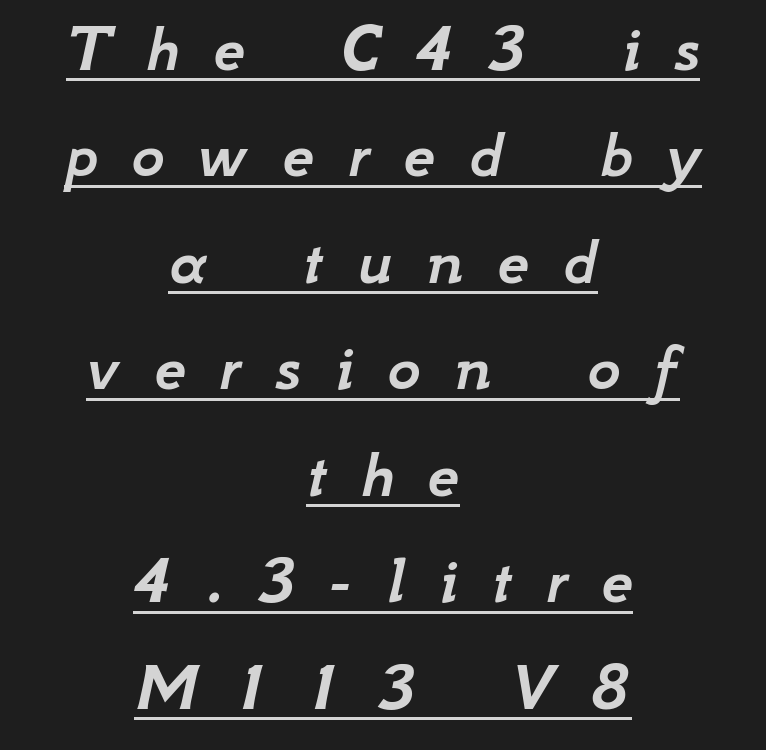
{"italic": "yes", "lean": "right", "slant_degrees": 12, "width": "normal", "stroke_contrast": "low", "x_height": "small", "monospaced": "no", "underline": "yes", "align": "center", "line_spacing": "normal", "line_spacing_ratio": 1.5, "letter_spacing": "wide", "letter_spacing_em": 0.48, "glyph_px": 71}
